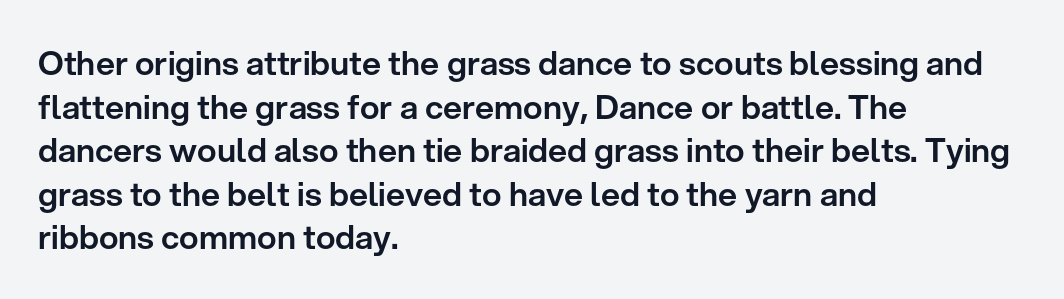
The passage shown is typed in a proportional face where columns would drift. Evenly set lines give the paragraph a standard silhouette. Where is the straight margin? On the left. This rendering features lettering with no underline. Posture: straight, roman, zero tilt.
